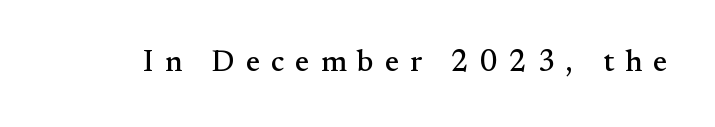
The image shows 30 px serif type, upright; set unusually wide letter spacing (+0.37 em), not underlined; medium stroke contrast and a small x-height.
